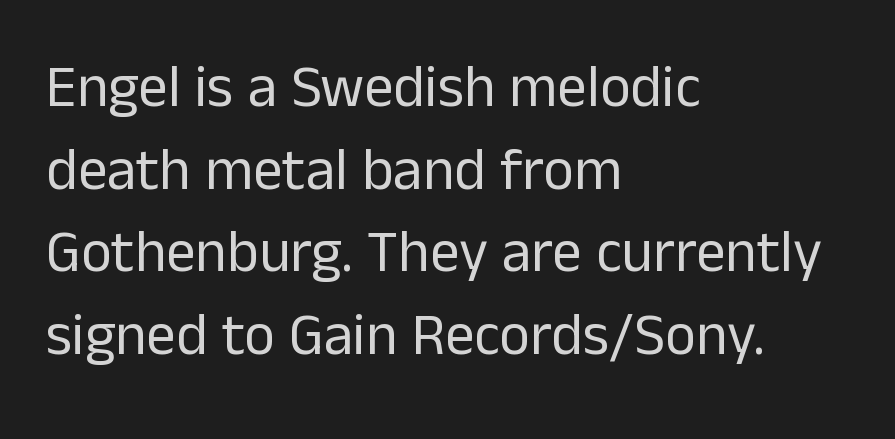
The image shows 59 px regular-weight sans-serif type, upright; set left-aligned, normal line spacing (1.4x), normal letter spacing, not underlined; low stroke contrast and a medium x-height.
